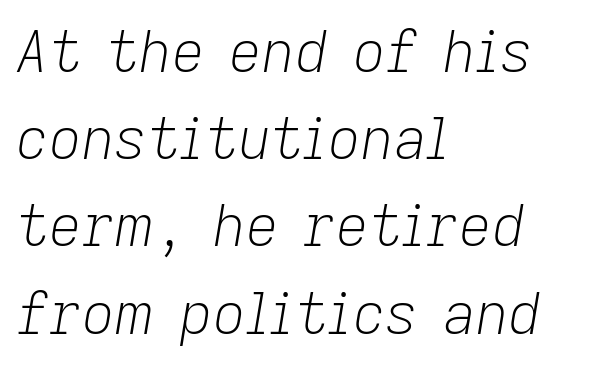
Q: Is the text bold? A: No.
Q: Is the text italic (slanted)? A: Yes, it leans right by about 9 degrees.
Q: Is the text underlined? A: No.
Q: How is the paragraph aligned? A: Left-aligned.
Q: Is the spacing between letters normal or unusually wide? A: Normal.
Q: Is the spacing between lines tight, normal or loose? A: Normal.
Q: Width (condensed, normal, or wide)? A: Normal.
Q: Stroke contrast? A: Low.
Q: x-height? A: Medium.
Q: Monospaced? A: No.
